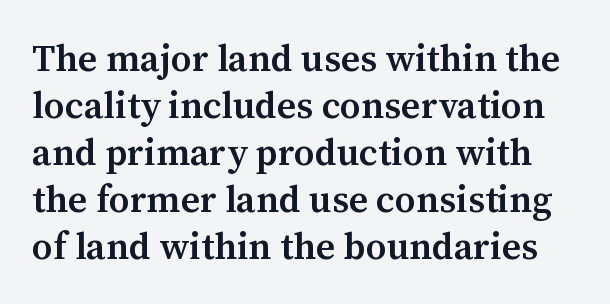
The letters sit at their default tracking, neither squeezed nor spread. Regarding leading, the lines here are spaced in the standard way. Bare-footed words on every line. This is moderately heavy type, rendered in semibold. Varying glyph widths throughout — classic text-font behaviour. The characters display serif detailing at their extremities.
